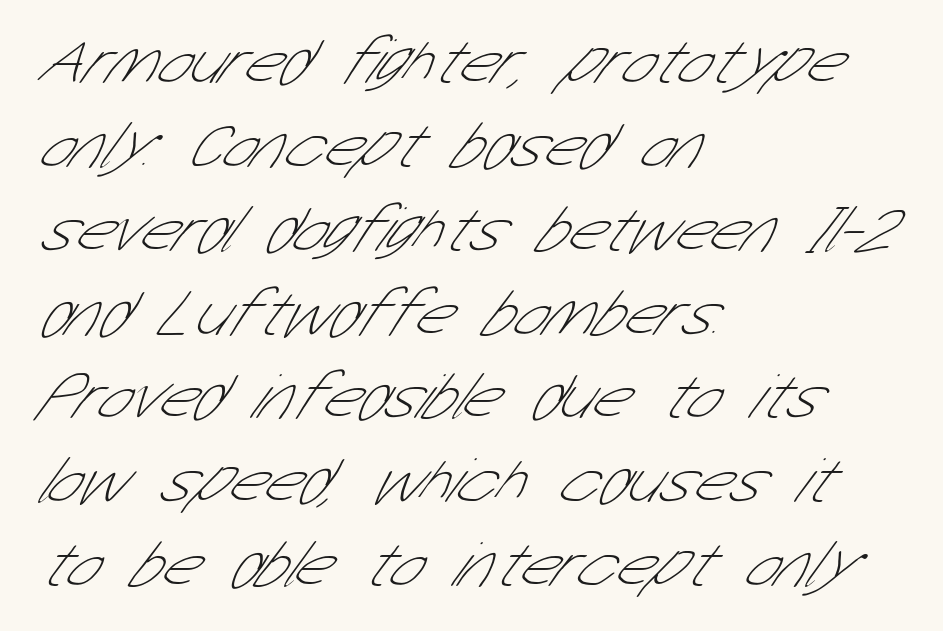
{"serif": "no", "bold": "no", "weight": "thin", "width": "condensed", "stroke_contrast": "low", "x_height": "medium", "monospaced": "no", "underline": "no", "align": "left", "line_spacing": "normal", "line_spacing_ratio": 1.29, "letter_spacing": "normal", "letter_spacing_em": 0.0, "glyph_px": 65}
